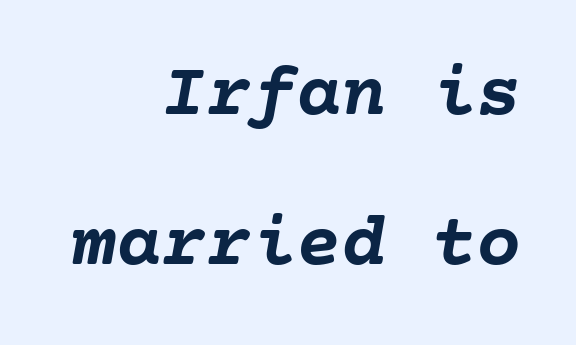
{"italic": "yes", "lean": "right", "slant_degrees": 10, "bold": "yes", "weight": "semibold", "width": "normal", "stroke_contrast": "low", "x_height": "medium", "underline": "no", "align": "right", "line_spacing": "loose", "line_spacing_ratio": 2.0, "letter_spacing": "normal", "letter_spacing_em": 0.0, "glyph_px": 75}
